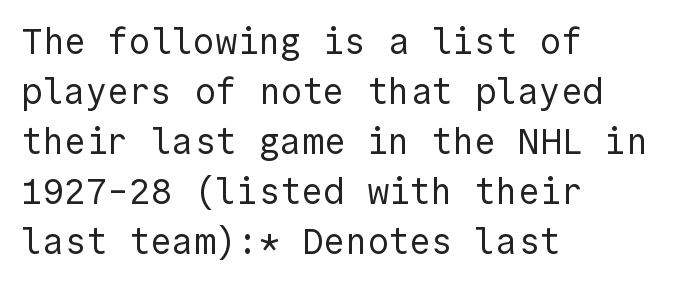
{"serif": "no", "italic": "no", "bold": "no", "weight": "regular", "width": "normal", "x_height": "medium", "underline": "no", "align": "left", "line_spacing": "normal", "line_spacing_ratio": 1.39, "letter_spacing": "normal", "letter_spacing_em": 0.0, "glyph_px": 36}
